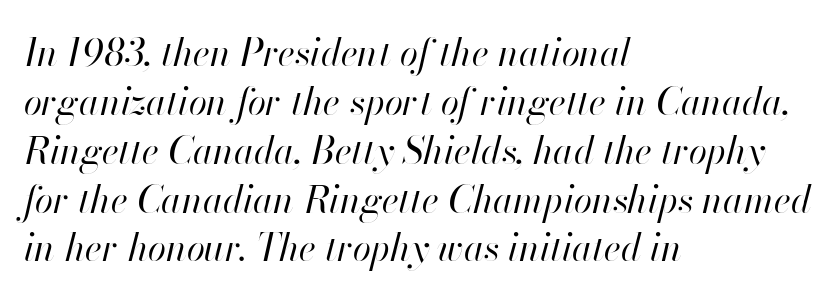
{"italic": "yes", "lean": "right", "slant_degrees": 13, "bold": "no", "weight": "regular", "width": "normal", "stroke_contrast": "high", "x_height": "small", "monospaced": "no", "underline": "no", "align": "left", "line_spacing": "normal", "line_spacing_ratio": 1.32, "letter_spacing": "normal", "letter_spacing_em": 0.0, "glyph_px": 37}
